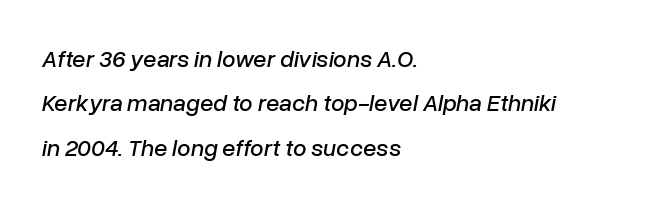
Q: Is the text italic (slanted)? A: Yes, it leans right by about 10 degrees.
Q: Is the text underlined? A: No.
Q: How is the paragraph aligned? A: Left-aligned.
Q: Is the spacing between letters normal or unusually wide? A: Normal.
